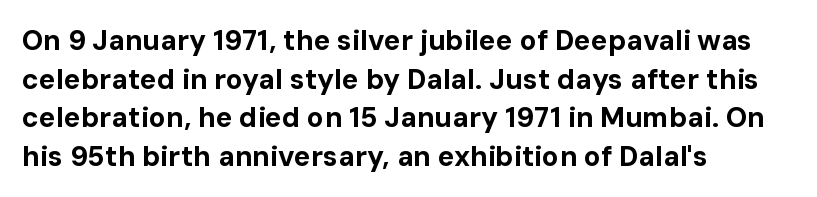
The image shows 28 px bold sans-serif type, upright; set left-aligned, normal line spacing (1.38x), normal letter spacing, not underlined; low stroke contrast and a medium x-height.
